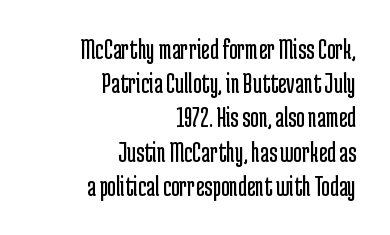
The image shows 29 px regular-weight, condensed sans-serif type, upright; set right-aligned, line spacing 1.18x, normal letter spacing, not underlined; low stroke contrast and a medium x-height.
